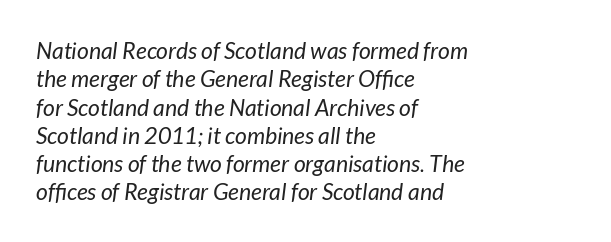
Q: Is the text bold? A: No.
Q: Is the text italic (slanted)? A: Yes, it leans right by about 7 degrees.
Q: Is the text underlined? A: No.
Q: How is the paragraph aligned? A: Left-aligned.
Q: Is the spacing between letters normal or unusually wide? A: Normal.
